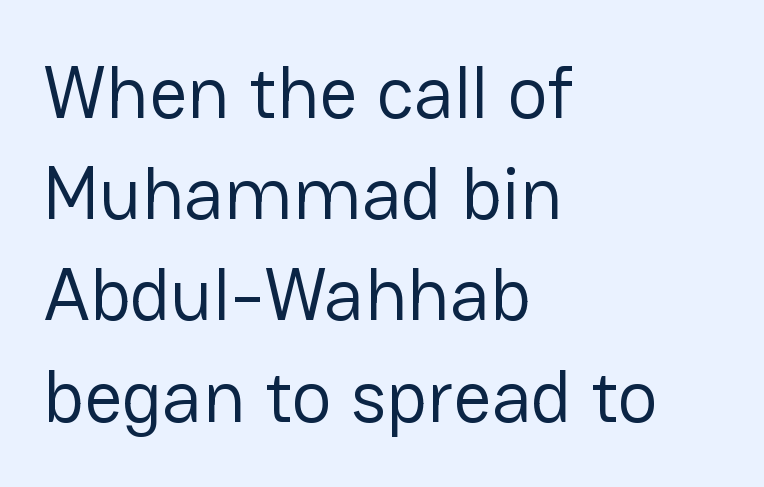
The gap between lines stays unmarked. The designer went with a sans here, leaving each stem footless. The rendering uses natural spacing where letterforms have individual widths. Every row of glyphs begins at an identical x-position on the left. On a weight scale, this lands at 450 or below.
